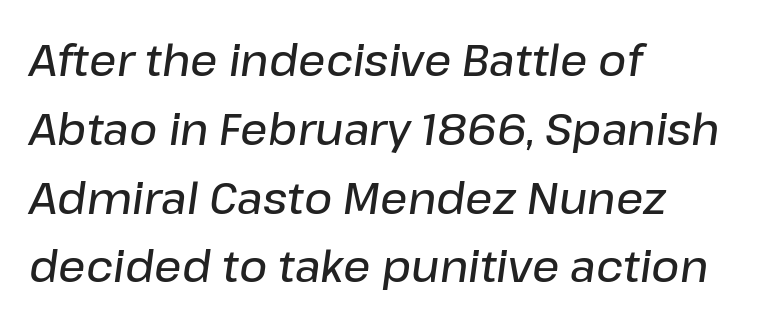
Spacing verdict: proportional, widths tailored to each character. Yep, that's italic — everything's leaning. Quick note: interline space is typical. The ragged edge is on the right, which tells us the setting is flush left. This rendering leaves character spacing at its baseline value.
